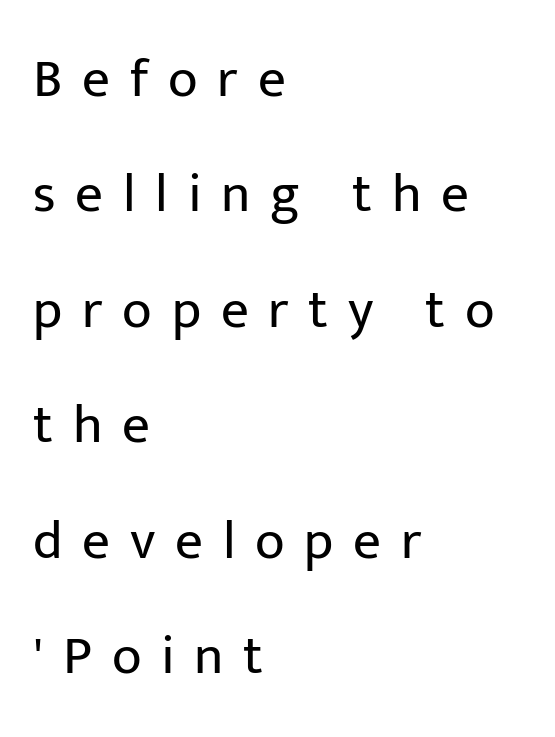
Q: Is the text bold? A: No.
Q: Is the text italic (slanted)? A: No, it is upright.
Q: Is the typeface a serif or a sans-serif typeface? A: Sans-serif.
Q: Is the text underlined? A: No.
Q: How is the paragraph aligned? A: Left-aligned.
Q: Is the spacing between letters normal or unusually wide? A: Unusually wide.
Q: Is the spacing between lines tight, normal or loose? A: Loose.
Q: Width (condensed, normal, or wide)? A: Normal.
Q: Stroke contrast? A: Low.
Q: x-height? A: Medium.
Q: Monospaced? A: No.
